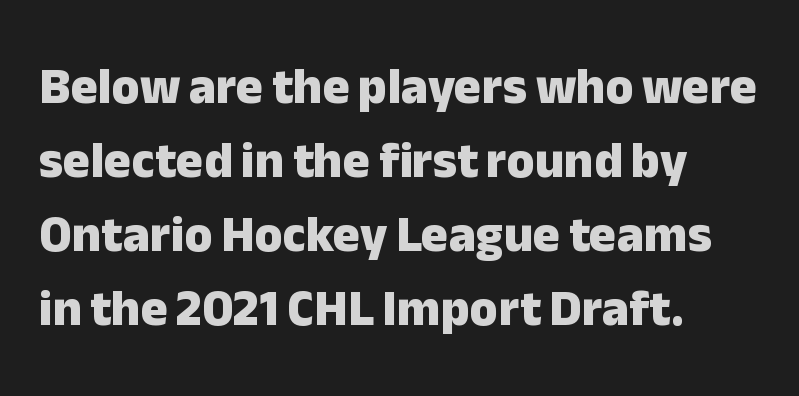
The image shows 51 px heavy sans-serif type, upright; set left-aligned, normal line spacing (1.45x), normal letter spacing, not underlined; low stroke contrast and a medium x-height.
